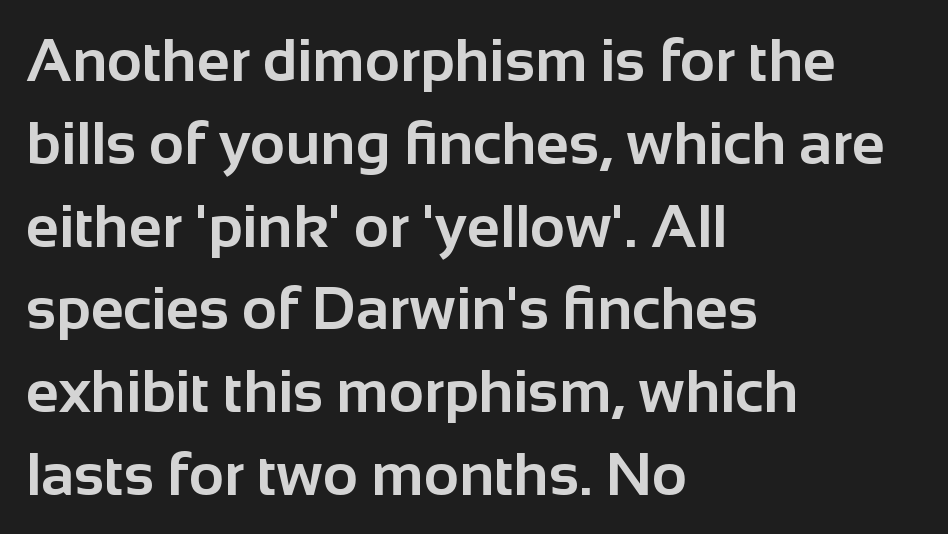
Q: Is the text bold? A: Yes.
Q: Is the text italic (slanted)? A: No, it is upright.
Q: Is the typeface a serif or a sans-serif typeface? A: Sans-serif.
Q: Is the text underlined? A: No.
Q: How is the paragraph aligned? A: Left-aligned.
Q: Is the spacing between letters normal or unusually wide? A: Normal.
Q: Is the spacing between lines tight, normal or loose? A: Normal.
Q: Width (condensed, normal, or wide)? A: Normal.
Q: Stroke contrast? A: Low.
Q: x-height? A: Medium.
Q: Monospaced? A: No.
